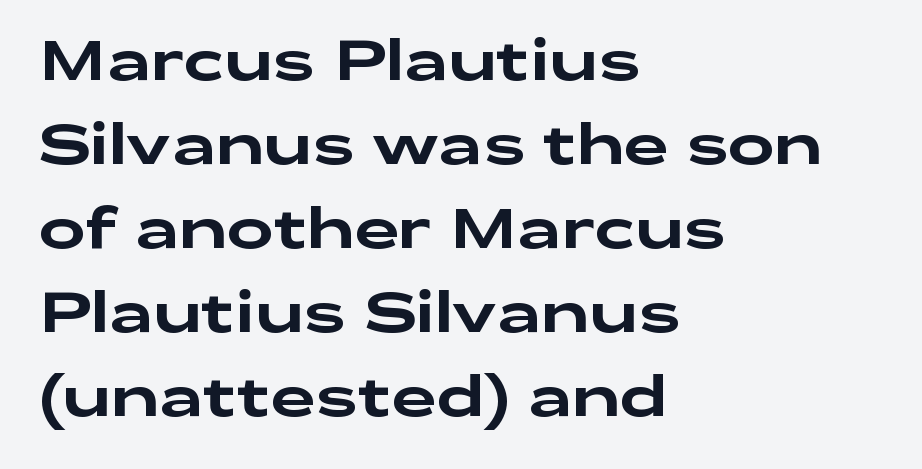
The image shows 56 px wide sans-serif type, upright; set left-aligned, normal line spacing (1.5x), normal letter spacing, not underlined; low stroke contrast and a medium x-height.
